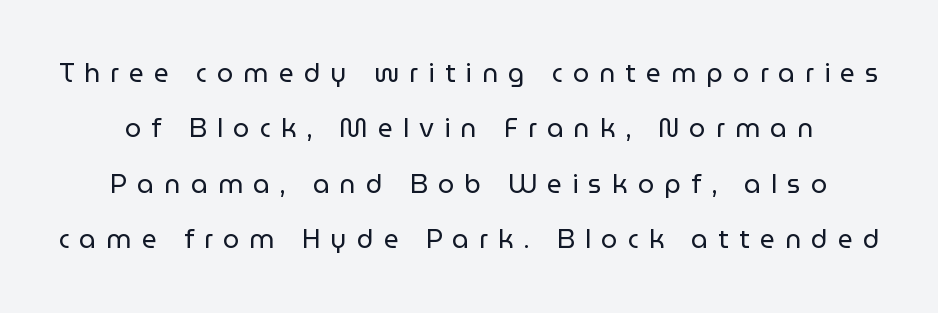
The image shows 26 px text type, upright; set loose line spacing (2.13x), unusually wide letter spacing (+0.39 em), not underlined.
